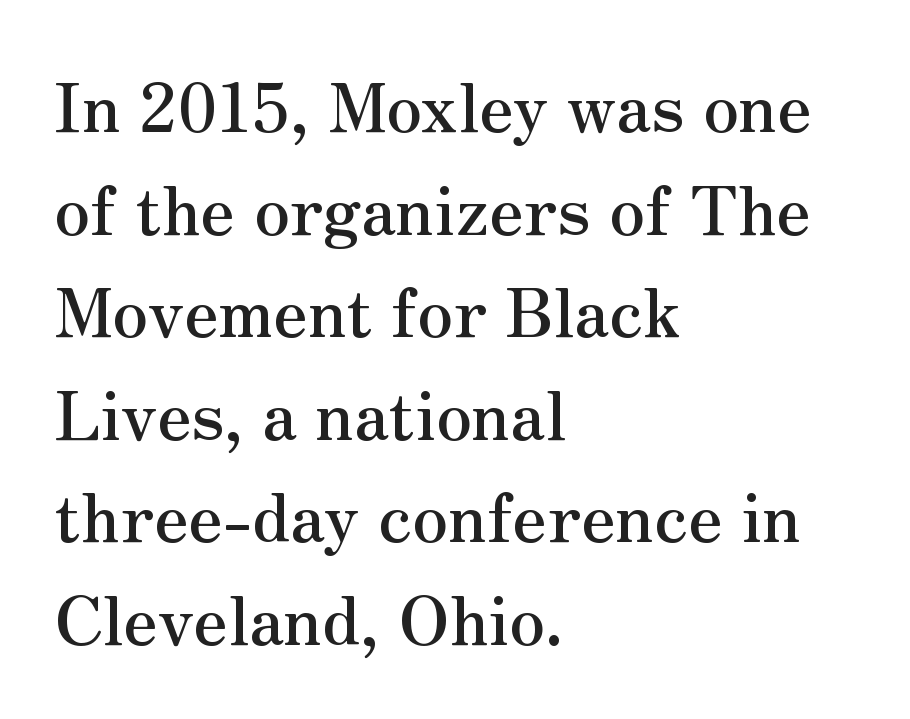
Q: Is the text italic (slanted)? A: No, it is upright.
Q: Is the typeface a serif or a sans-serif typeface? A: Serif.
Q: Is the text underlined? A: No.
Q: How is the paragraph aligned? A: Left-aligned.
Q: Is the spacing between letters normal or unusually wide? A: Normal.
Q: Is the spacing between lines tight, normal or loose? A: Normal.
Q: Width (condensed, normal, or wide)? A: Normal.
Q: Stroke contrast? A: Medium.
Q: x-height? A: Small.
Q: Monospaced? A: No.
